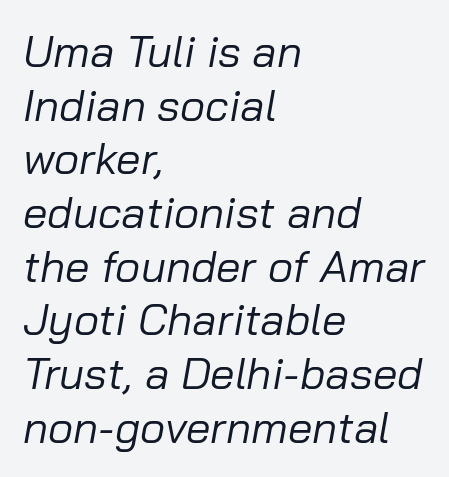
A typesetter would mark this as italic. The rendering uses natural spacing where letterforms have individual widths. Check the space under the baseline: it is left empty. The characters are drawn with everyday or finer stroke widths.
